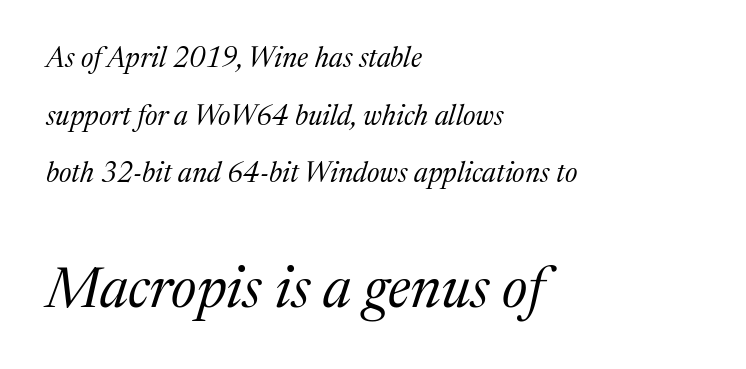
Q: Is the text bold? A: No.
Q: Is the text italic (slanted)? A: Yes, it leans right by about 17 degrees.
Q: Is the typeface a serif or a sans-serif typeface? A: Serif.
Q: Is the text underlined? A: No.
Q: How is the paragraph aligned? A: Left-aligned.
Q: Is the spacing between letters normal or unusually wide? A: Normal.
Q: Is the spacing between lines tight, normal or loose? A: Loose.
Q: Which block of text is set in a larger size, the first (top) or the second (bottom)? A: The second (bottom) one.
Q: Width (condensed, normal, or wide)? A: Normal.
Q: Stroke contrast? A: Medium.
Q: x-height? A: Medium.
Q: Monospaced? A: No.
